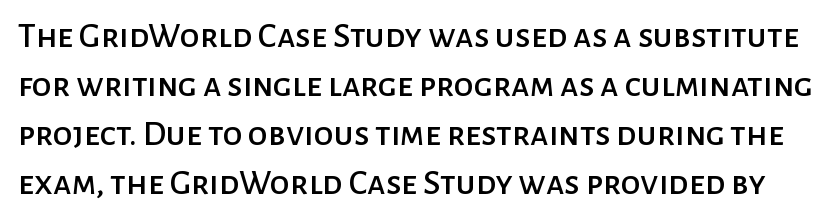
The image shows 36 px sans-serif type, upright; set normal line spacing (1.36x), normal letter spacing, not underlined; low stroke contrast and a medium x-height.
